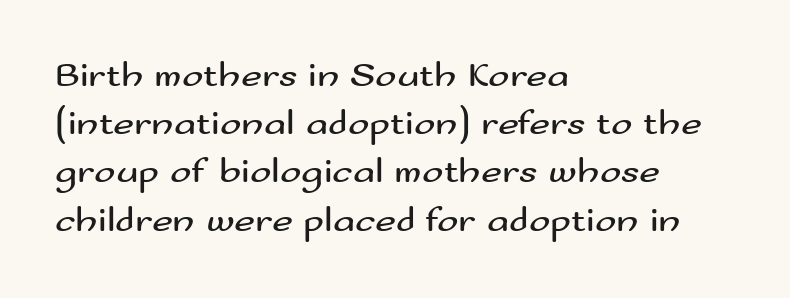
The image shows 36 px regular-weight, wide sans-serif type, upright; set left-aligned, normal line spacing (1.34x), normal letter spacing, not underlined; medium stroke contrast and a small x-height.
